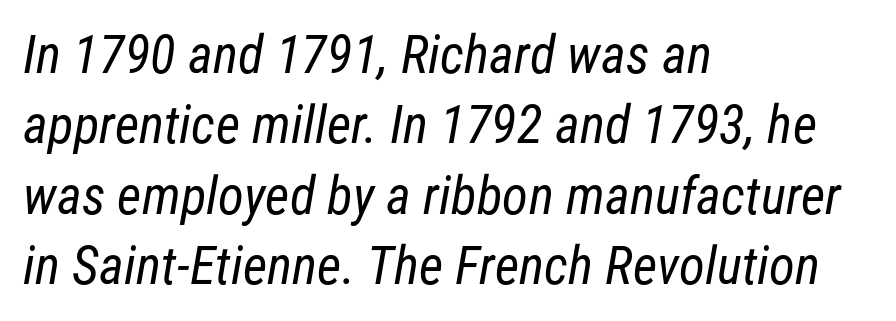
The image shows 53 px regular-weight, condensed sans-serif type; set left-aligned, normal line spacing (1.33x), normal letter spacing, not underlined; low stroke contrast and a medium x-height.
